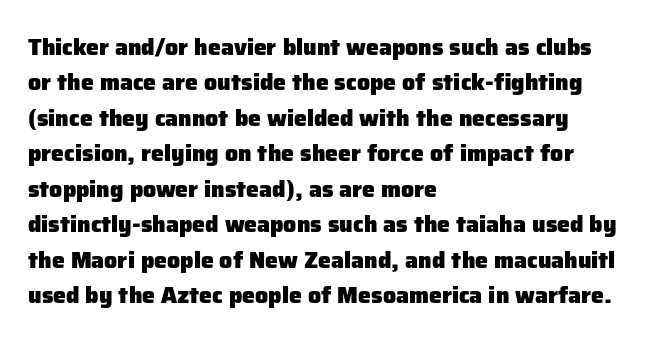
{"italic": "no", "bold": "yes", "underline": "no", "align": "left", "line_spacing": "normal", "line_spacing_ratio": 1.54, "letter_spacing": "normal", "letter_spacing_em": 0.0, "glyph_px": 23}
